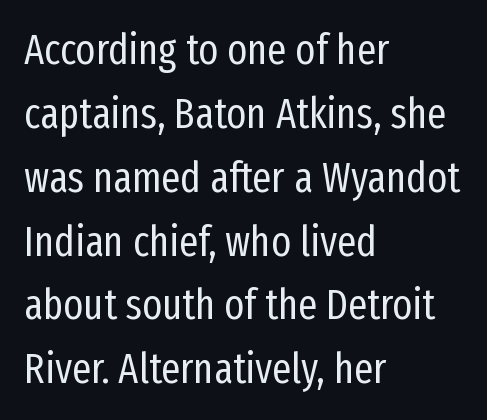
{"serif": "no", "italic": "no", "bold": "no", "weight": "regular", "width": "condensed", "stroke_contrast": "low", "x_height": "medium", "monospaced": "no", "underline": "no", "align": "left", "line_spacing": "normal", "line_spacing_ratio": 1.52, "letter_spacing": "normal", "letter_spacing_em": 0.0, "glyph_px": 42}
